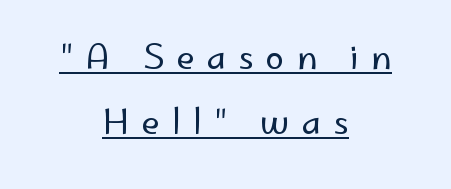
Q: Is the text bold? A: No.
Q: Is the text italic (slanted)? A: No, it is upright.
Q: Is the typeface a serif or a sans-serif typeface? A: Sans-serif.
Q: Is the text underlined? A: Yes.
Q: How is the paragraph aligned? A: Centered.
Q: Is the spacing between letters normal or unusually wide? A: Unusually wide.
Q: Is the spacing between lines tight, normal or loose? A: Loose.
Q: Width (condensed, normal, or wide)? A: Normal.
Q: Stroke contrast? A: Low.
Q: x-height? A: Small.
Q: Monospaced? A: No.
